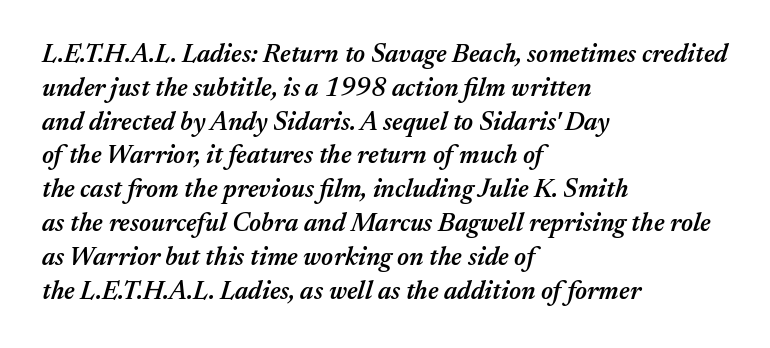
{"italic": "yes", "lean": "right", "slant_degrees": 17, "bold": "semi", "underline": "no", "align": "left", "line_spacing": "normal", "line_spacing_ratio": 1.3, "letter_spacing": "normal", "letter_spacing_em": 0.0, "glyph_px": 26}
